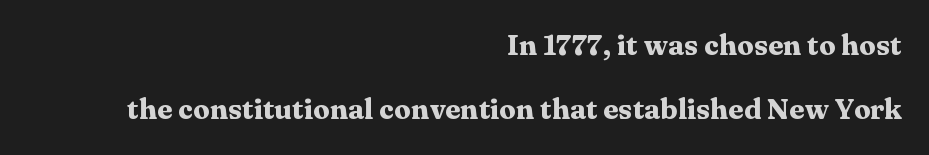
The image shows 28 px heavy, wide serif type, upright; set right-aligned, loose line spacing (2.29x), normal letter spacing, not underlined; medium stroke contrast and a medium x-height.
